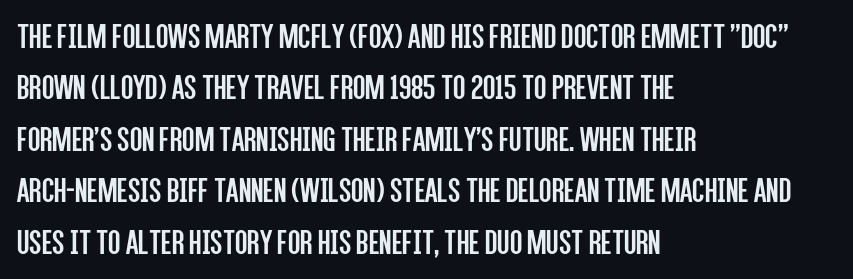
{"serif": "no", "italic": "no", "bold": "no", "weight": "regular", "width": "condensed", "stroke_contrast": "low", "x_height": "large", "monospaced": "no", "underline": "no", "align": "left", "line_spacing": "normal", "line_spacing_ratio": 1.43, "letter_spacing": "normal", "letter_spacing_em": 0.0, "glyph_px": 36}
